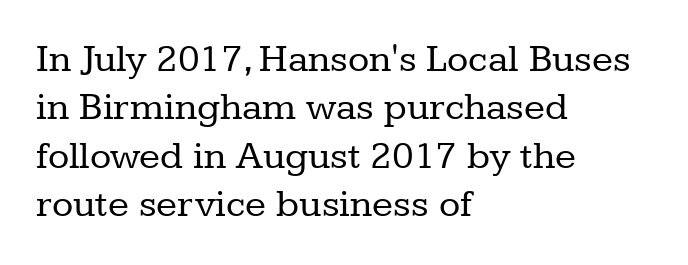
Q: Is the text bold? A: No.
Q: Is the text italic (slanted)? A: No, it is upright.
Q: Is the typeface a serif or a sans-serif typeface? A: Serif.
Q: Is the text underlined? A: No.
Q: How is the paragraph aligned? A: Left-aligned.
Q: Is the spacing between letters normal or unusually wide? A: Normal.
Q: Width (condensed, normal, or wide)? A: Normal.
Q: Stroke contrast? A: Low.
Q: x-height? A: Medium.
Q: Monospaced? A: No.
